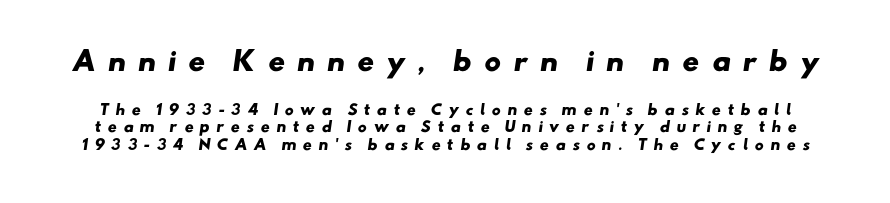
A dark, heavy texture on the line: the type is bold. Letter spacing: wide. The rendering shrinks the type as you move from the upper chunk to the lower. The gap between lines stays unmarked.
